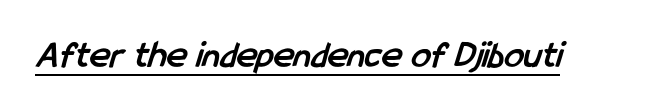
Q: Is the text bold? A: Yes.
Q: Is the typeface a serif or a sans-serif typeface? A: Sans-serif.
Q: Is the text underlined? A: Yes.
Q: Is the spacing between letters normal or unusually wide? A: Normal.
Q: Width (condensed, normal, or wide)? A: Condensed.
Q: Stroke contrast? A: Low.
Q: x-height? A: Medium.
Q: Monospaced? A: No.
